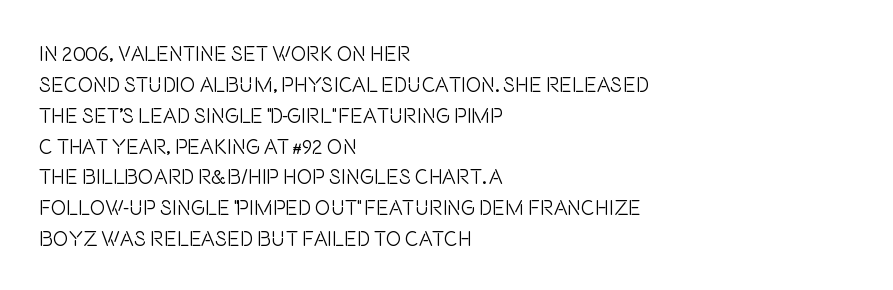
If you drew a line through each stem, it would be perfectly vertical. Leftover space on each line is placed entirely after the last word. The vertical gap from one line to the next is medium. The specimen omits any rule beneath the text block's lines.
